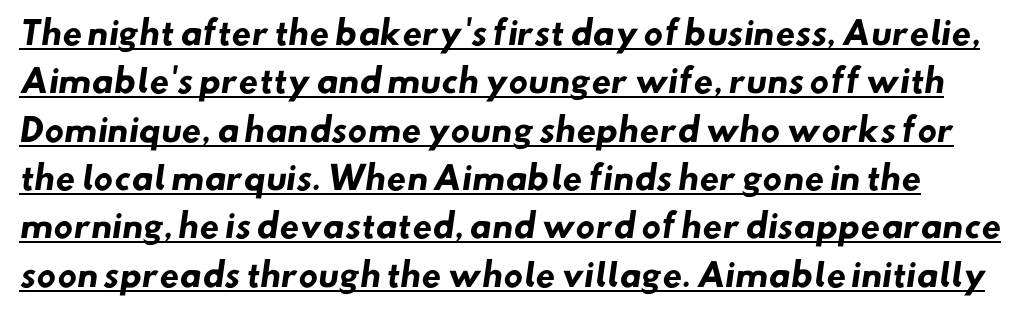
Students, note that the glyphs here touch the page at normal intervals. Each letter keeps its own natural width here, so spacing adapts to shape. Letterform terminals end flat and unadorned throughout the passage. The strokes are fattened all the way to bold.
